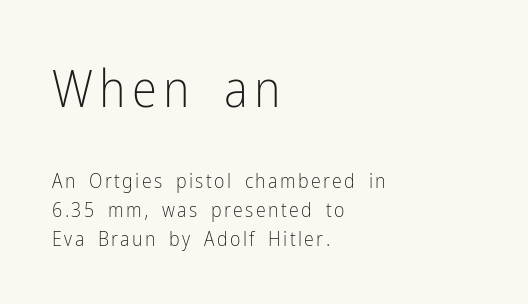
This sample keeps an unexceptional amount of space between lines. The strokes carry an ordinary text weight at most. The letters stand straight up with perfectly vertical stems. The text was rendered using a sans face with plain stroke endings.
